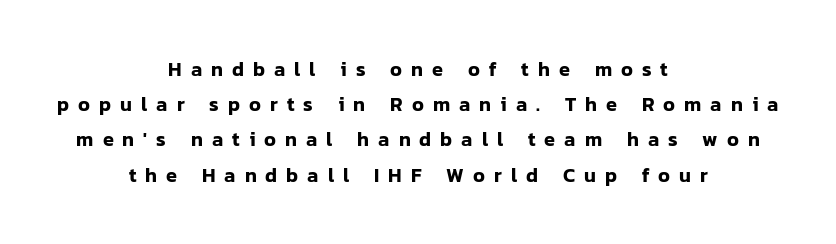
Q: Is the text italic (slanted)? A: No, it is upright.
Q: Is the text underlined? A: No.
Q: How is the paragraph aligned? A: Centered.
Q: Is the spacing between letters normal or unusually wide? A: Unusually wide.
